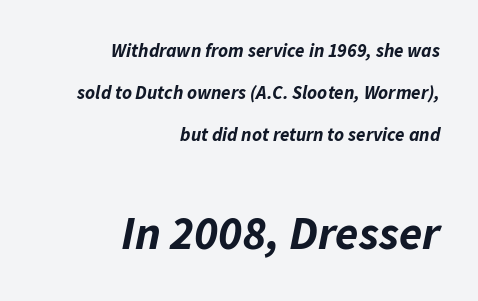
{"italic": "yes", "lean": "right", "slant_degrees": 11, "bold": "yes", "weight": "bold", "width": "normal", "stroke_contrast": "low", "x_height": "medium", "monospaced": "no", "underline": "no", "align": "right", "line_spacing": "loose", "line_spacing_ratio": 2.22, "letter_spacing": "normal", "letter_spacing_em": 0.0, "larger_block": "second", "size_ratio": 2.47, "glyph_px": 47}
